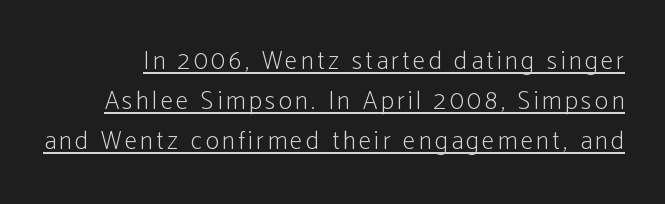
Q: Is the text bold? A: No.
Q: Is the text italic (slanted)? A: No, it is upright.
Q: Is the text underlined? A: Yes.
Q: Is the spacing between lines tight, normal or loose? A: Normal.
